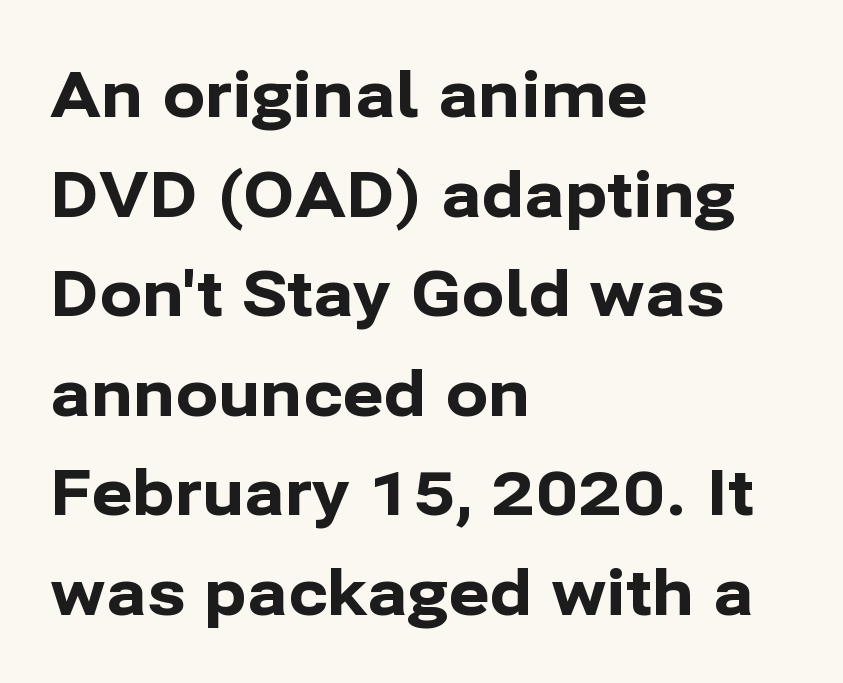
Designer's note — italics off, roman on. I'd describe the lettering as bold — thick and assertive. Typographically, this falls in the sans-serif category. The paragraph shown leans on its left margin. Baseline-to-baseline distance is the conventional proportion of letter height. Each letter keeps its own natural width here, so spacing adapts to shape.
